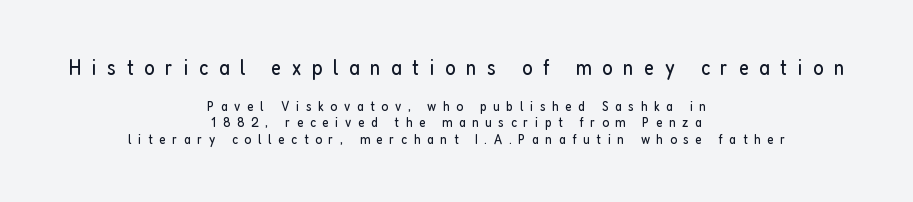
Caption: face not bold, strokes unweighted. The words here are not underlined. Inter-character spacing is expanded well beyond the font's built-in metrics. Is there any slant? The stems are plumb. Leftover space on each line is divided equally before and after the words.
